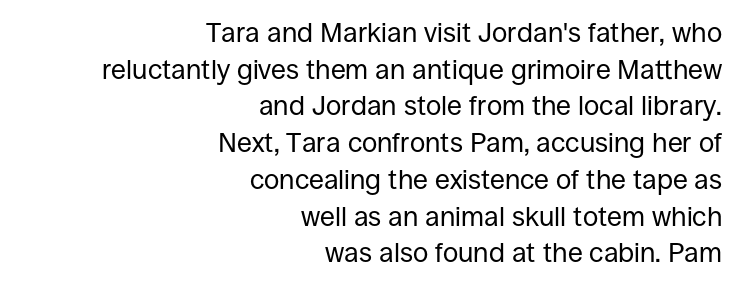
The image shows 27 px text type, upright; set right-aligned, normal line spacing (1.36x), normal letter spacing, not underlined.
